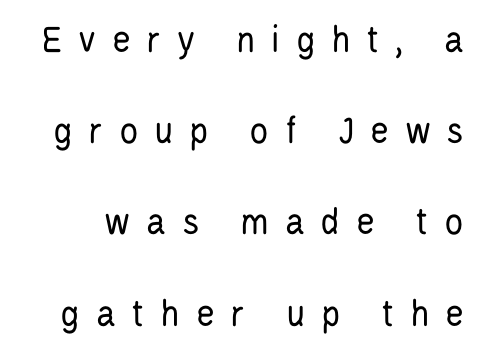
The image shows 40 px regular-weight, condensed sans-serif type, upright; set loose line spacing (2.28x), unusually wide letter spacing (+0.39 em), not underlined; low stroke contrast and a large x-height.
